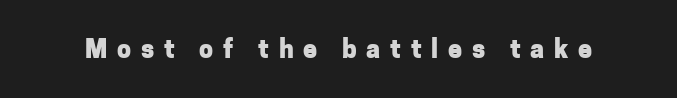
The tracking reads as deliberately expanded to a designer's eye. Italic? Not at all — the glyphs are vertical. Chunky letters — that's bold for sure. The space beneath each line is pristine and unruled.
